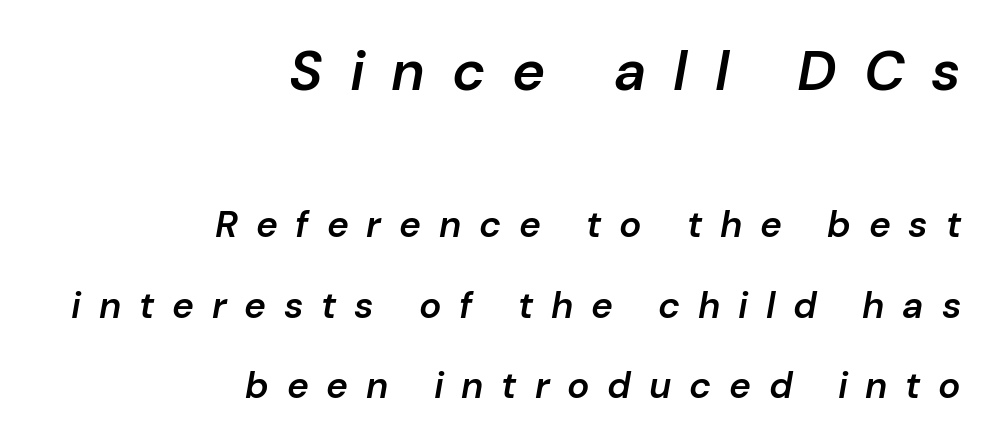
The image shows 56 px semibold type, italic (leaning right); set right-aligned, loose line spacing (2.17x), unusually wide letter spacing (+0.48 em), not underlined; the first (top) block is 1.51x larger; low stroke contrast and a medium x-height.
